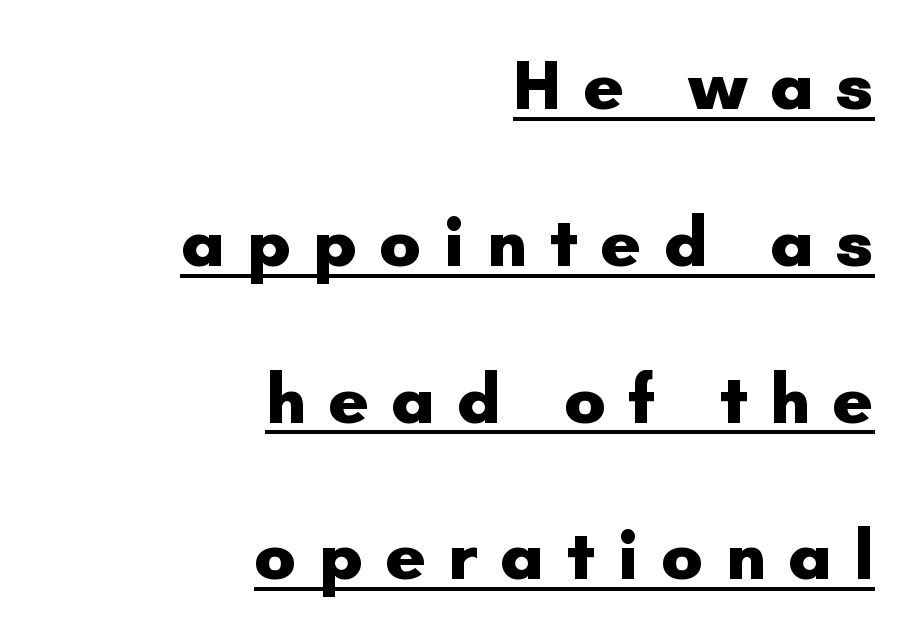
Note: no serifs on the glyphs. Each letter keeps its own natural width here, so spacing adapts to shape. The letters stand upright; this is a roman face. The designer dialed line spacing up above the default.
